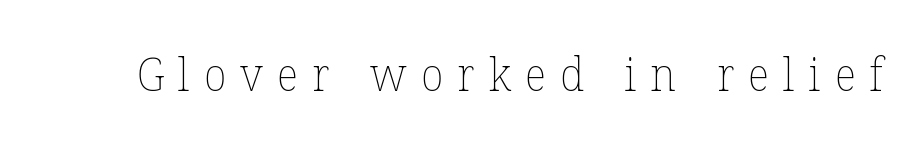
The image shows 46 px thin type; set unusually wide letter spacing (+0.31 em), not underlined; low stroke contrast and a medium x-height.
